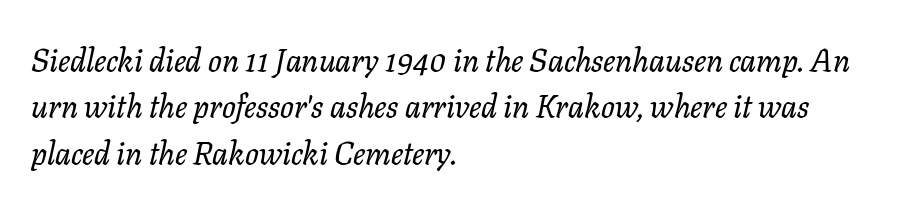
{"serif": "yes", "italic": "yes", "lean": "right", "slant_degrees": 11, "width": "normal", "stroke_contrast": "low", "x_height": "medium", "monospaced": "no", "underline": "no", "align": "left", "line_spacing": "normal", "line_spacing_ratio": 1.45, "letter_spacing": "normal", "letter_spacing_em": 0.0, "glyph_px": 32}
